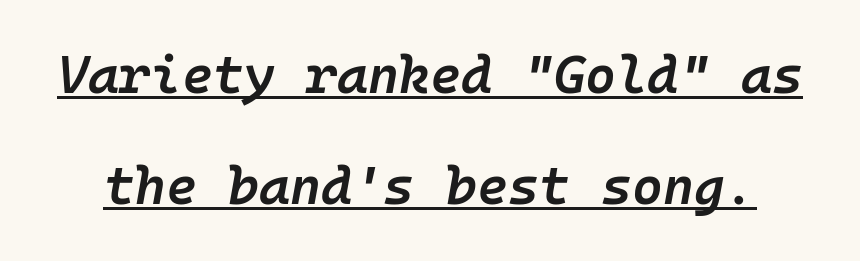
Q: Is the text bold? A: Semi-bold.
Q: Is the text italic (slanted)? A: Yes, it leans right by about 10 degrees.
Q: Is the text underlined? A: Yes.
Q: Is the spacing between letters normal or unusually wide? A: Normal.
Q: Is the spacing between lines tight, normal or loose? A: Loose.
Q: Width (condensed, normal, or wide)? A: Normal.
Q: Stroke contrast? A: Low.
Q: x-height? A: Medium.
Q: Monospaced? A: Yes.
